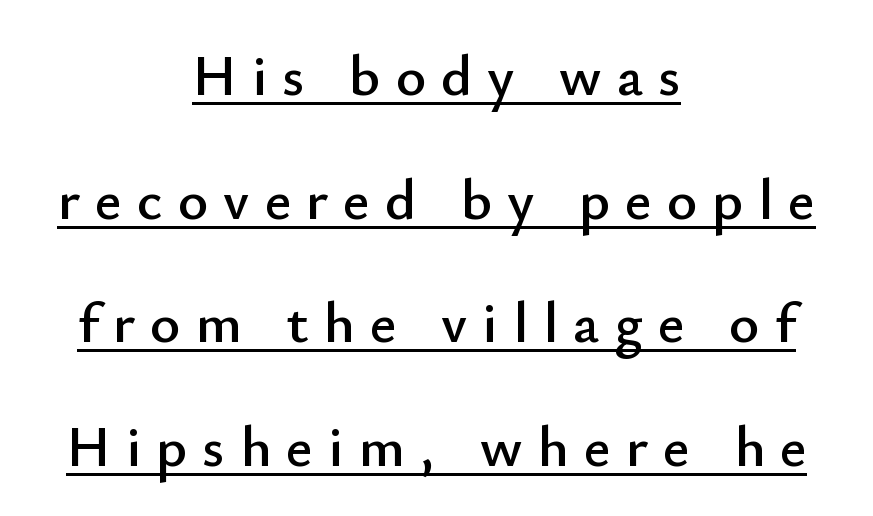
{"serif": "no", "italic": "no", "width": "normal", "stroke_contrast": "low", "x_height": "small", "monospaced": "no", "underline": "yes", "align": "center", "line_spacing": "loose", "line_spacing_ratio": 2.13, "letter_spacing": "wide", "letter_spacing_em": 0.26, "glyph_px": 58}
